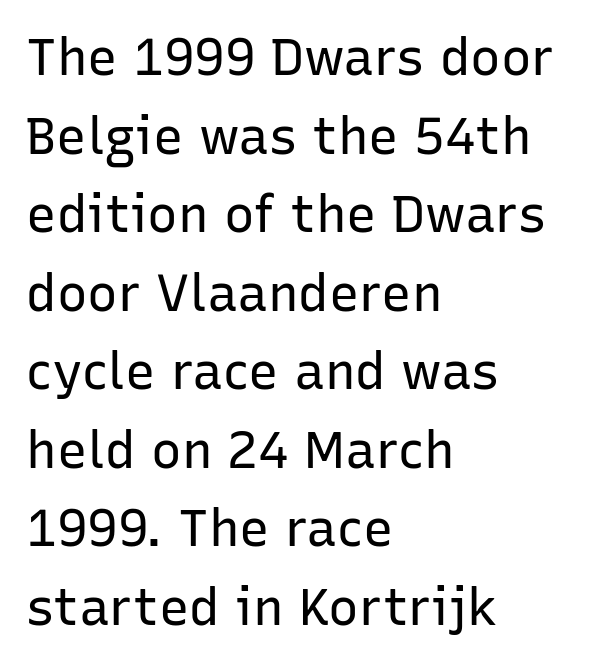
The letters advance in unequal steps, a hallmark of proportional type. The typography opts for an upright posture over an oblique one. Is there much room between lines? A standard amount, neither cramped nor airy. Caption: multi-line text, flush left, ragged right. Regarding serifs, this sample does without them. Bold? No — there's no thickening of the strokes.
